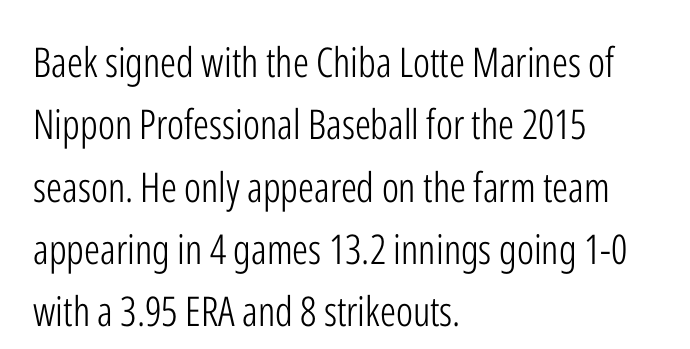
{"serif": "no", "italic": "no", "bold": "no", "weight": "light", "width": "condensed", "stroke_contrast": "low", "x_height": "medium", "monospaced": "no", "underline": "no", "align": "left", "line_spacing": "normal", "line_spacing_ratio": 1.52, "letter_spacing": "normal", "letter_spacing_em": 0.0, "glyph_px": 41}
